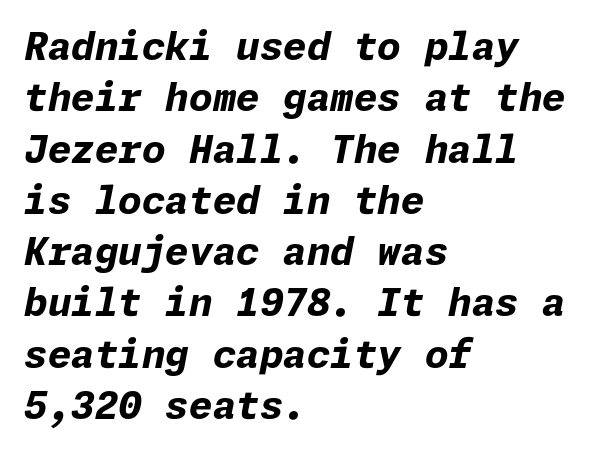
Every character sits at an angle, as italics do. Stroke thickness is high; the sample reads as a true bold. Clear beneath every line of the passage. Short and long lines alike share a common starting point at left.
